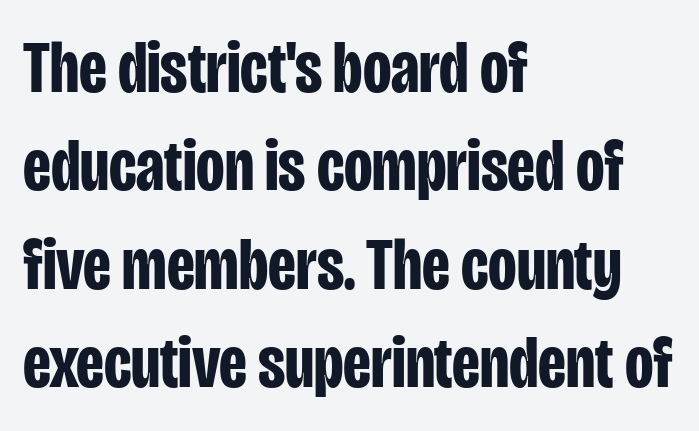
{"serif": "no", "italic": "no", "bold": "yes", "weight": "bold", "width": "condensed", "stroke_contrast": "low", "x_height": "large", "monospaced": "no", "underline": "no", "align": "left", "line_spacing": "normal", "line_spacing_ratio": 1.33, "letter_spacing": "normal", "letter_spacing_em": 0.0, "glyph_px": 74}
